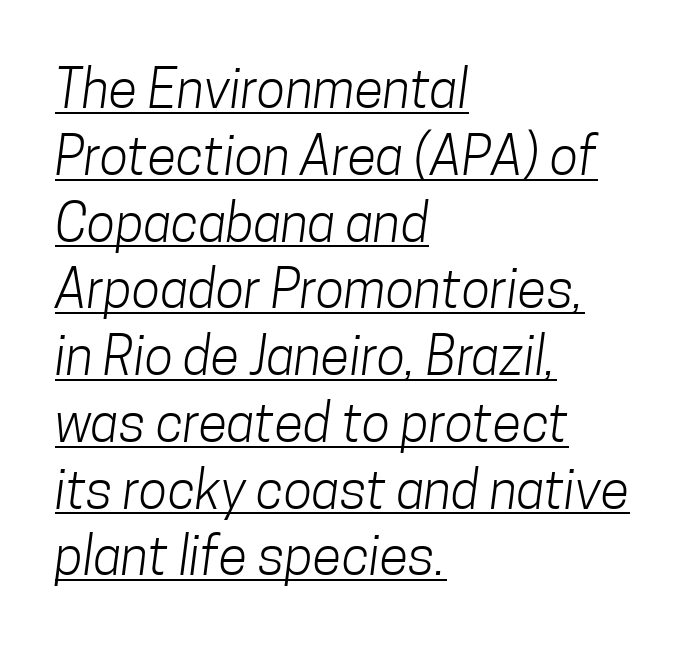
The image shows 53 px light, condensed sans-serif type; set left-aligned, normal line spacing (1.26x), normal letter spacing, underlined; low stroke contrast and a medium x-height.
